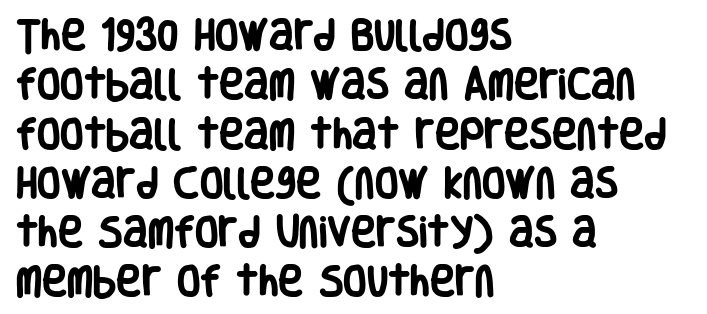
Q: Is the text bold? A: Yes.
Q: Is the text italic (slanted)? A: No, it is upright.
Q: Is the typeface a serif or a sans-serif typeface? A: Sans-serif.
Q: Is the text underlined? A: No.
Q: How is the paragraph aligned? A: Left-aligned.
Q: Is the spacing between letters normal or unusually wide? A: Normal.
Q: Is the spacing between lines tight, normal or loose? A: Normal.
Q: Width (condensed, normal, or wide)? A: Condensed.
Q: Stroke contrast? A: Low.
Q: x-height? A: Large.
Q: Monospaced? A: No.
